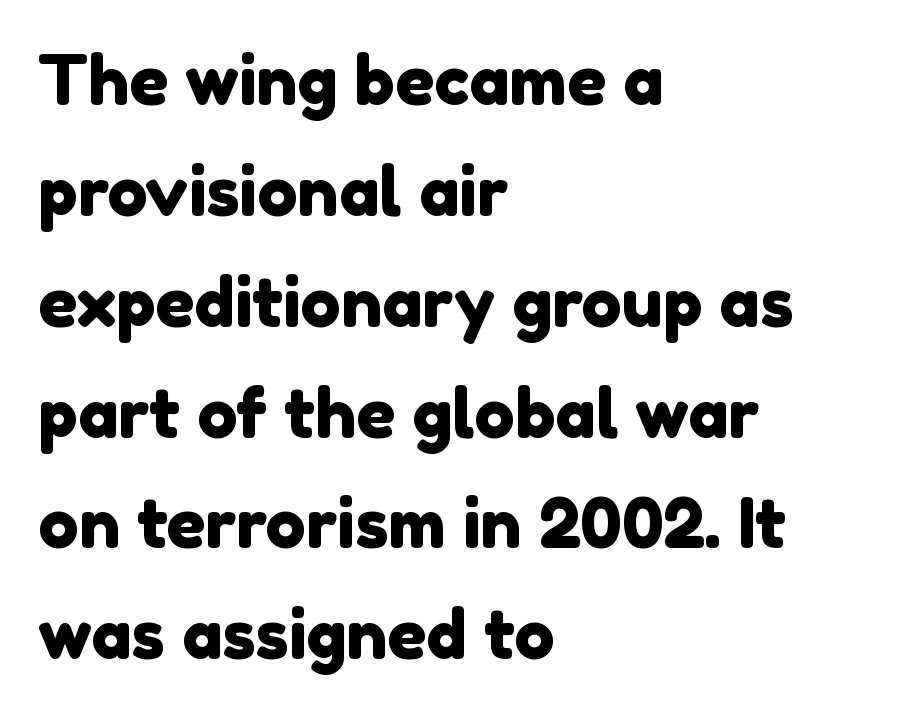
{"serif": "no", "width": "normal", "x_height": "medium", "monospaced": "no", "underline": "no", "align": "left", "line_spacing": "normal", "line_spacing_ratio": 1.63, "letter_spacing": "normal", "letter_spacing_em": 0.0, "glyph_px": 68}
